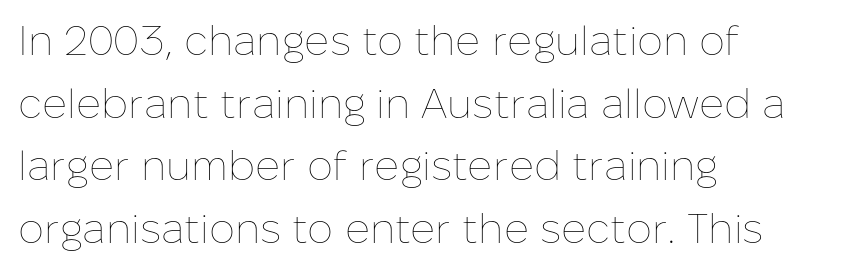
The image shows 41 px thin type, upright; set left-aligned, normal line spacing (1.53x), normal letter spacing, not underlined; low stroke contrast and a medium x-height.
